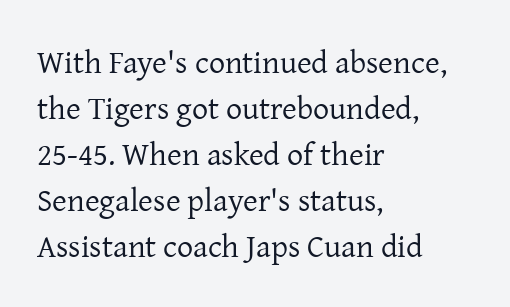
The rows are spaced the way most documents space them. The zone under the glyphs is completely vacant. The compositor pushed each line to the left boundary. When letters stand straight like this, we call the style roman or upright.
